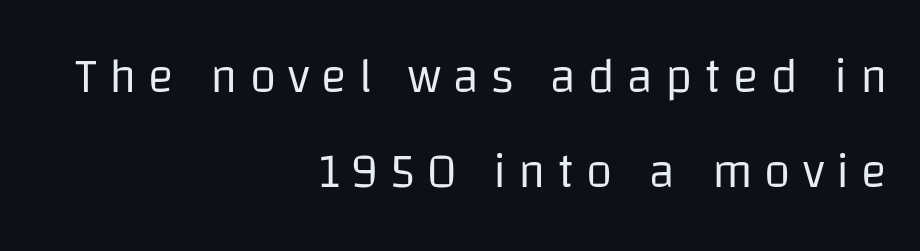
{"serif": "no", "italic": "no", "bold": "no", "weight": "regular", "width": "normal", "stroke_contrast": "low", "x_height": "large", "monospaced": "no", "underline": "no", "align": "right", "line_spacing": "loose", "line_spacing_ratio": 1.98, "letter_spacing": "wide", "letter_spacing_em": 0.25, "glyph_px": 48}
